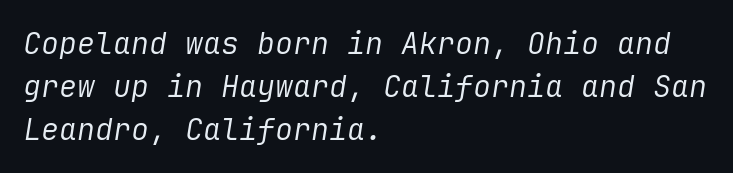
Each row of text sits above clean, open space. Weight class: somewhere from thin through regular. Students, observe: this is what conventionally led text looks like. Slanted lettering throughout. Spacing between characters is what you'd get straight out of the box.
